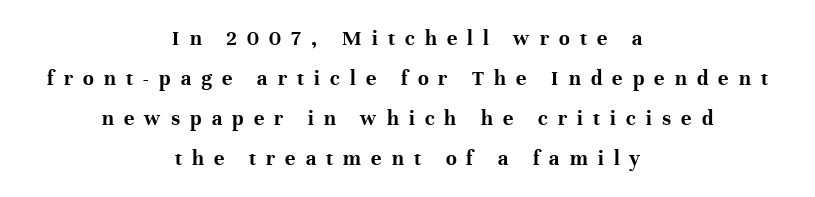
The image shows 22 px bold type, upright; set centered, line spacing 1.82x, unusually wide letter spacing (+0.46 em), not underlined.
